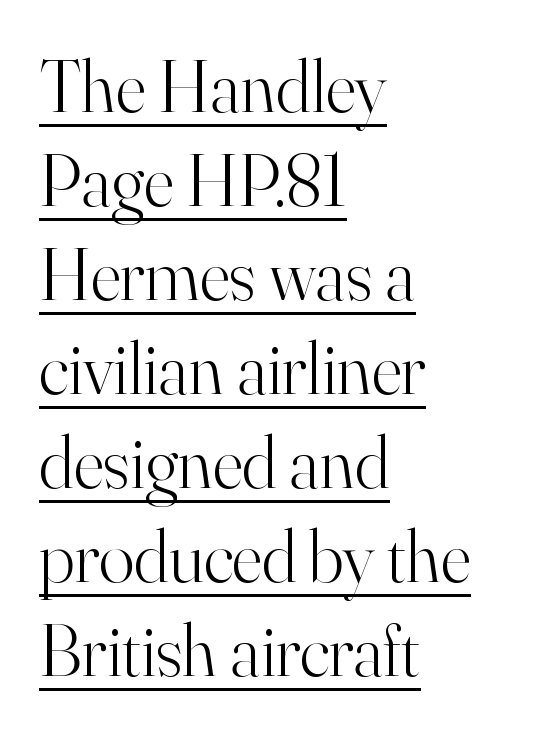
Q: Is the text bold? A: No.
Q: Is the text italic (slanted)? A: No, it is upright.
Q: Is the typeface a serif or a sans-serif typeface? A: Serif.
Q: Is the text underlined? A: Yes.
Q: How is the paragraph aligned? A: Left-aligned.
Q: Is the spacing between letters normal or unusually wide? A: Normal.
Q: Is the spacing between lines tight, normal or loose? A: Normal.
Q: Width (condensed, normal, or wide)? A: Normal.
Q: Stroke contrast? A: High.
Q: x-height? A: Small.
Q: Monospaced? A: No.
